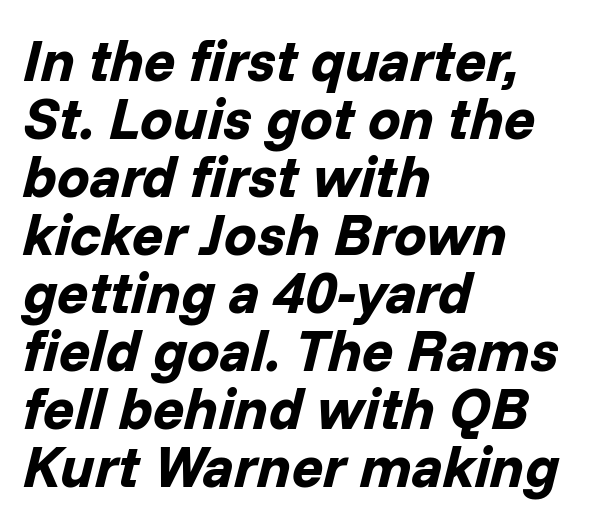
{"italic": "yes", "lean": "right", "slant_degrees": 14, "bold": "yes", "weight": "bold", "width": "normal", "stroke_contrast": "low", "x_height": "medium", "monospaced": "no", "underline": "no", "align": "left", "line_spacing": "tight", "line_spacing_ratio": 1.0, "letter_spacing": "normal", "letter_spacing_em": 0.0, "glyph_px": 58}
